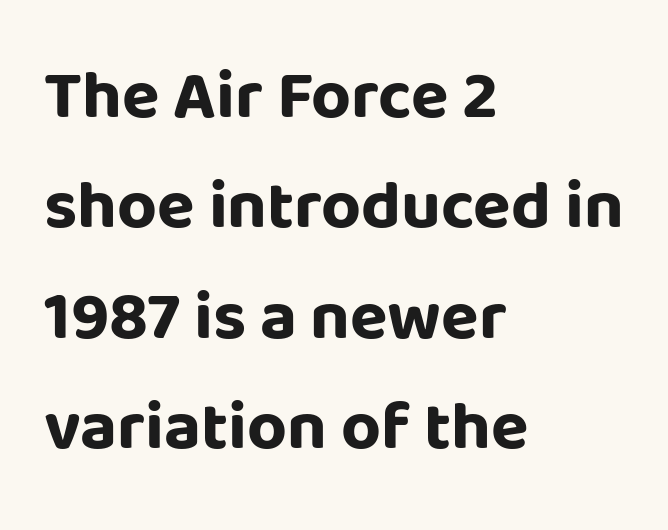
Think of a printed novel: that variable character pitch is what you see here. Honestly, the row spacing looks completely unremarkable. Is the block centered? No — it sits flush against the left margin. Serif or sans? Sans — the stroke terminals are bare. Does extra space separate the letters? No, they use regular spacing.
